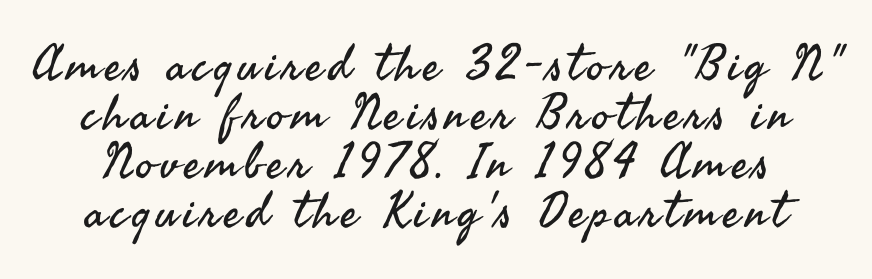
{"serif": "no", "bold": "no", "weight": "regular", "width": "normal", "stroke_contrast": "medium", "x_height": "small", "monospaced": "no", "underline": "no", "line_spacing": "tight", "line_spacing_ratio": 1.0, "glyph_px": 49}
